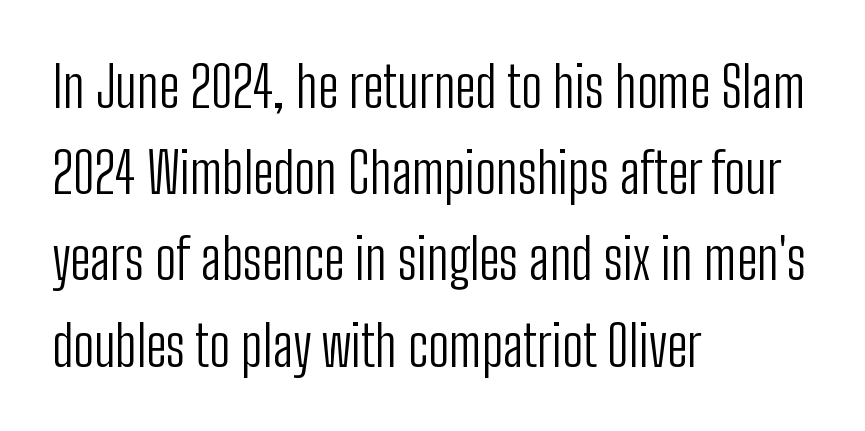
{"serif": "no", "italic": "no", "bold": "no", "weight": "light", "width": "condensed", "stroke_contrast": "low", "x_height": "medium", "monospaced": "no", "underline": "no", "align": "left", "line_spacing": "normal", "line_spacing_ratio": 1.54, "letter_spacing": "normal", "letter_spacing_em": 0.0, "glyph_px": 56}
